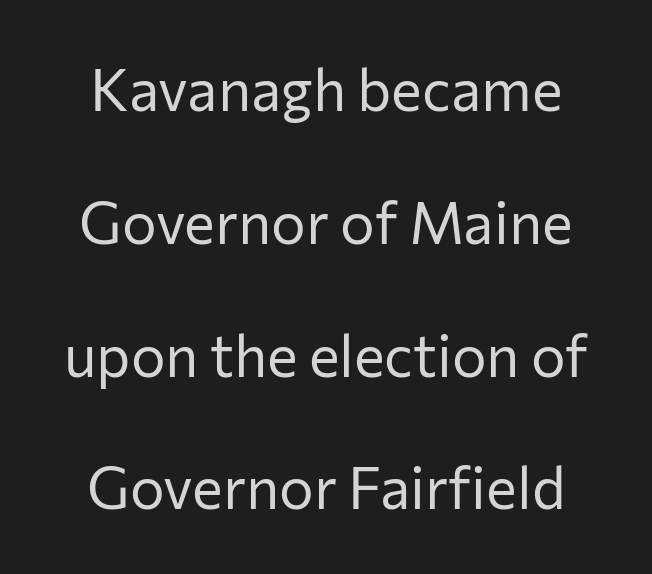
The image shows 58 px regular-weight sans-serif type, upright; set loose line spacing (2.29x), normal letter spacing, not underlined; low stroke contrast and a medium x-height.
